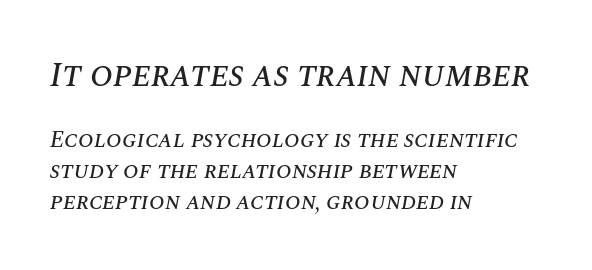
{"italic": "yes", "lean": "right", "slant_degrees": 10, "width": "normal", "stroke_contrast": "medium", "x_height": "large", "monospaced": "no", "underline": "no", "align": "left", "line_spacing": "normal", "line_spacing_ratio": 1.33, "letter_spacing": "normal", "letter_spacing_em": 0.0, "larger_block": "first", "size_ratio": 1.48, "glyph_px": 34}
